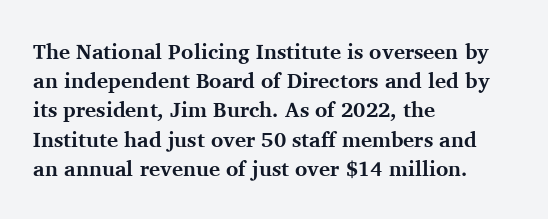
{"italic": "no", "bold": "yes", "underline": "no", "align": "left", "line_spacing": "normal", "line_spacing_ratio": 1.39, "letter_spacing": "normal", "letter_spacing_em": 0.0, "glyph_px": 21}
